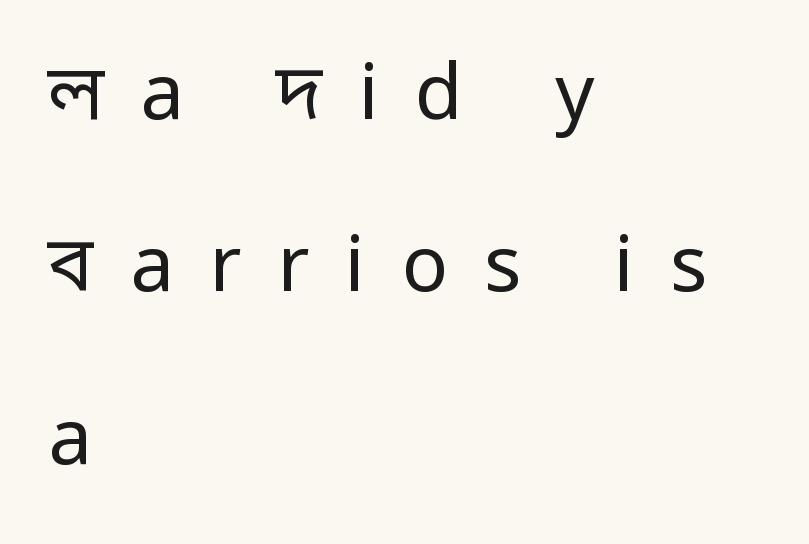
A typesetter would call this proportional, since set widths differ per character. Short note: letters widely spaced. The leading is generous, giving the passage an open texture. The weight tops out at a normal text grade.
